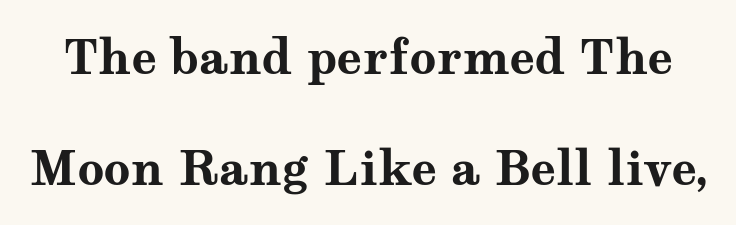
Stroke terminals: seriffed. Tracking here is standard; glyphs follow each other at the usual distance. The typography opts for an upright posture over an oblique one. Heft: maximum for text — a bold. Think of a printed novel: that variable character pitch is what you see here. Only glyphs here, with clear space below each row.
